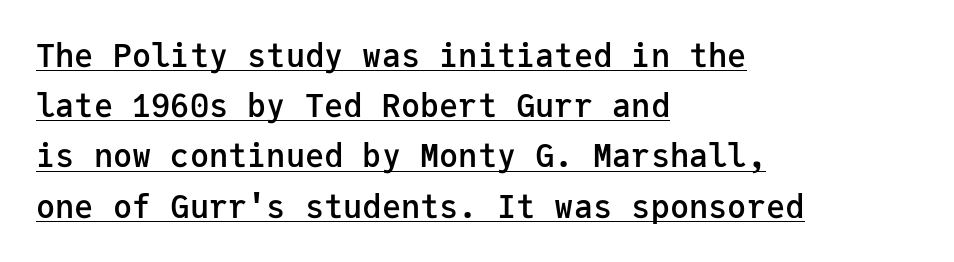
The image shows 32 px semibold sans-serif type, upright, monospaced; set left-aligned, normal line spacing (1.57x), normal letter spacing, underlined; low stroke contrast and a medium x-height.
